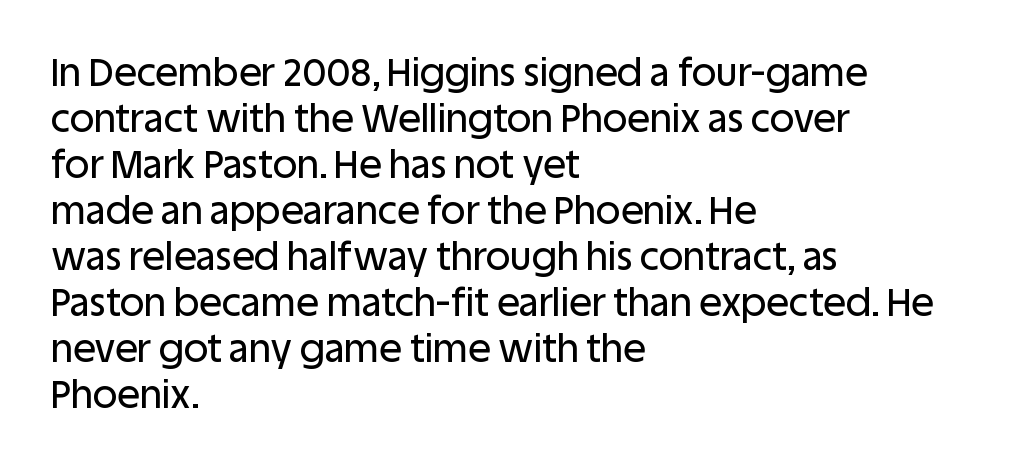
Is this a fixed-width face? No — the glyphs have proportional, varying widths. The characters display no serif detailing; their extremities are plain. Here the glyphs are tracked normally, forming tight word shapes. Italic? Not at all — the glyphs are vertical.
